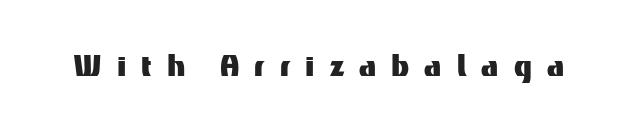
Look at the bottom of the vertical strokes: they stop flat, with no serifs. Does extra space separate the letters? Yes, quite a lot of it. Looks like regular typesetting: each glyph gets only the width it needs. Decoration check: the copy has no underline.
